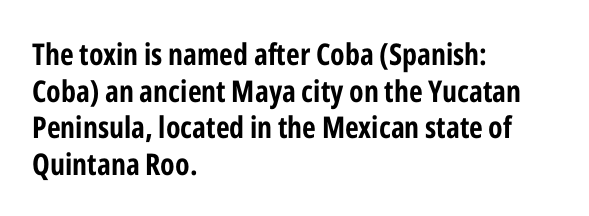
Q: Is the text italic (slanted)? A: No, it is upright.
Q: Is the typeface a serif or a sans-serif typeface? A: Sans-serif.
Q: Is the text underlined? A: No.
Q: How is the paragraph aligned? A: Left-aligned.
Q: Is the spacing between letters normal or unusually wide? A: Normal.
Q: Width (condensed, normal, or wide)? A: Condensed.
Q: Stroke contrast? A: Low.
Q: x-height? A: Medium.
Q: Monospaced? A: No.
